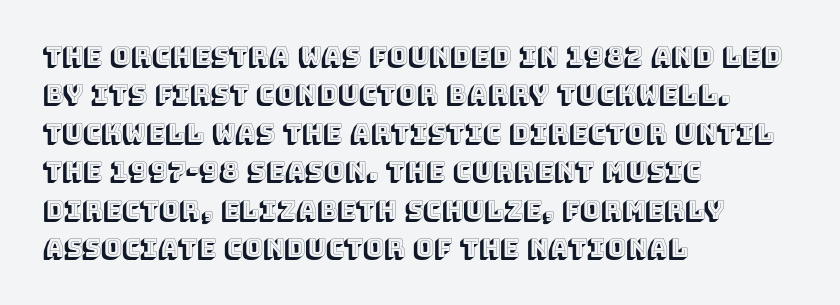
Q: Is the text italic (slanted)? A: No, it is upright.
Q: Is the text underlined? A: No.
Q: How is the paragraph aligned? A: Left-aligned.
Q: Is the spacing between letters normal or unusually wide? A: Normal.
Q: Is the spacing between lines tight, normal or loose? A: Normal.
